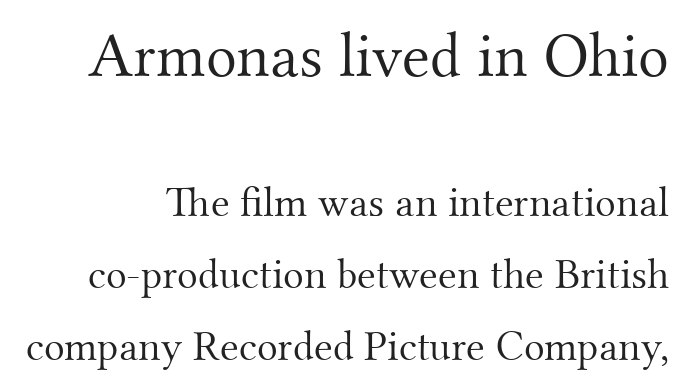
The image shows 64 px light serif type, upright; set normal line spacing (1.68x), normal letter spacing, not underlined; the first (top) block is 1.49x larger; medium stroke contrast and a small x-height.
